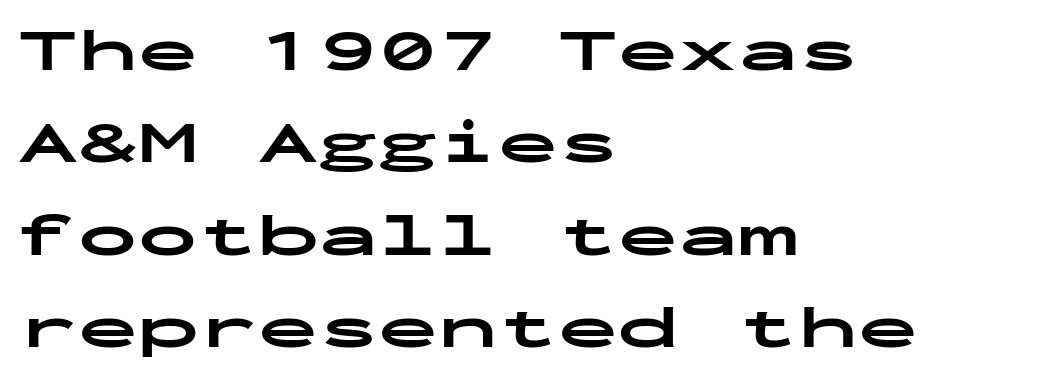
The image shows 60 px bold, wide sans-serif type, upright, monospaced; set left-aligned, normal line spacing (1.54x), normal letter spacing, not underlined; low stroke contrast and a medium x-height.
